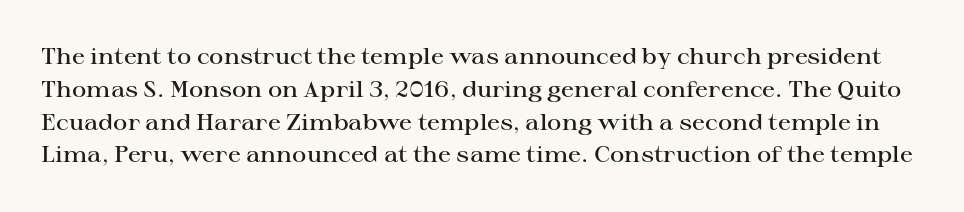
The image shows 22 px text type, upright; set normal line spacing (1.49x), normal letter spacing, not underlined.
